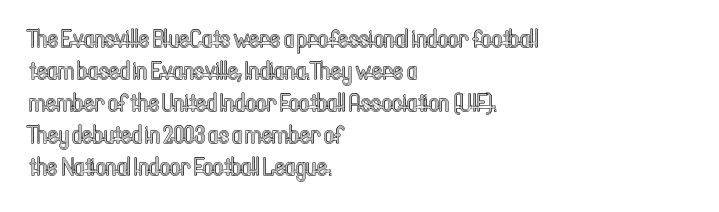
Summary of vertical rhythm: regular, with standard interline spacing. The string is rendered with underlining switched off. This rendering uses left alignment, leaving the right contour irregular. The lettering stays uniformly vertical, giving the passage a roman look. The horizontal fit of the characters is conventional and even.
